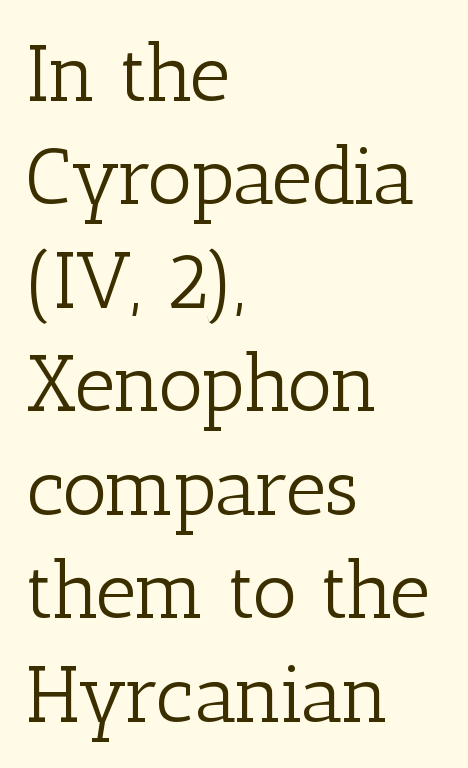
The image shows 79 px light serif type, upright; set left-aligned, normal line spacing (1.31x), normal letter spacing, not underlined; low stroke contrast and a medium x-height.
